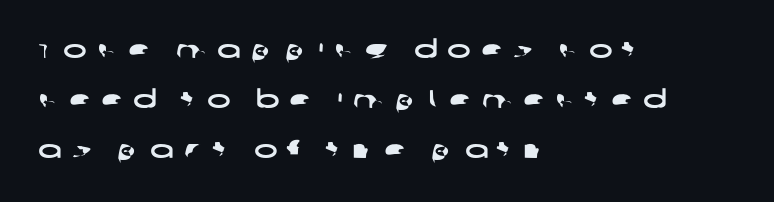
Q: Is the text underlined? A: No.
Q: How is the paragraph aligned? A: Left-aligned.
Q: Is the spacing between letters normal or unusually wide? A: Unusually wide.
Q: Is the spacing between lines tight, normal or loose? A: Loose.
